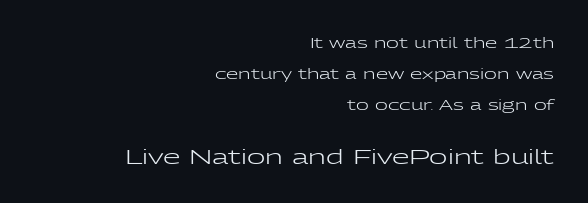
The image shows 20 px text type, upright; set right-aligned, loose line spacing (2.23x), normal letter spacing, not underlined; the second (bottom) block is 1.43x larger.
